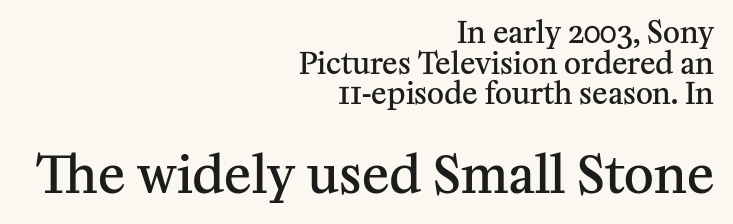
Q: Is the text bold? A: Semi-bold.
Q: Is the text italic (slanted)? A: No, it is upright.
Q: Is the typeface a serif or a sans-serif typeface? A: Serif.
Q: Is the text underlined? A: No.
Q: How is the paragraph aligned? A: Right-aligned.
Q: Is the spacing between letters normal or unusually wide? A: Normal.
Q: Is the spacing between lines tight, normal or loose? A: Tight.
Q: Which block of text is set in a larger size, the first (top) or the second (bottom)? A: The second (bottom) one.
Q: Width (condensed, normal, or wide)? A: Normal.
Q: Stroke contrast? A: Medium.
Q: x-height? A: Medium.
Q: Monospaced? A: No.
